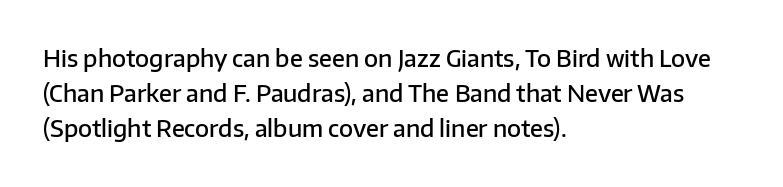
Summary of weight: moderately heavy, a semibold. You could call the tracking neutral — neither tight nor loose. Unmarked baselines from the first word to the last. Quick note: interline space is typical.
